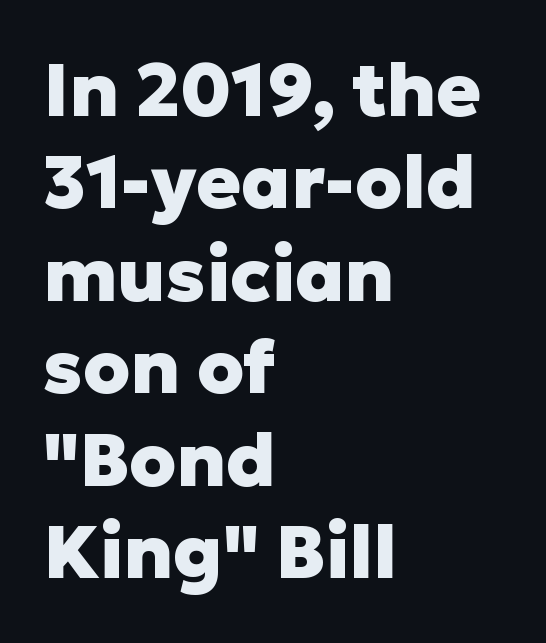
{"serif": "no", "italic": "no", "bold": "yes", "weight": "heavy", "width": "normal", "stroke_contrast": "low", "x_height": "medium", "monospaced": "no", "underline": "no", "align": "left", "line_spacing": "normal", "line_spacing_ratio": 1.25, "letter_spacing": "normal", "letter_spacing_em": 0.0, "glyph_px": 74}
